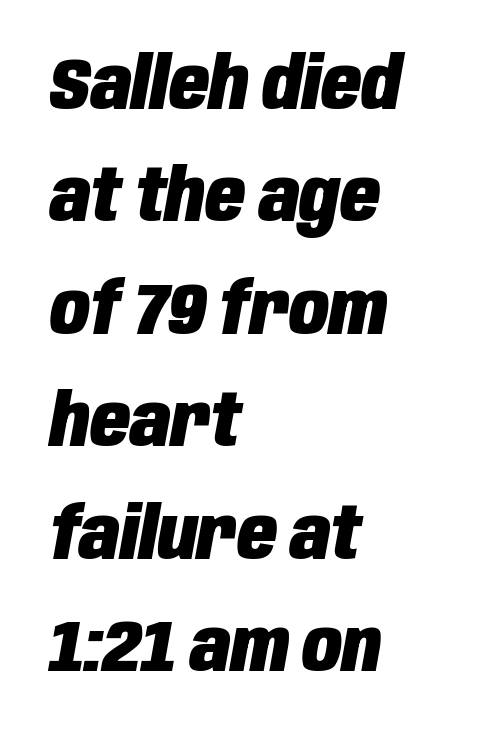
{"italic": "yes", "lean": "right", "slant_degrees": 10, "bold": "yes", "weight": "heavy", "width": "condensed", "stroke_contrast": "low", "x_height": "large", "monospaced": "no", "underline": "no", "align": "left", "line_spacing": "normal", "line_spacing_ratio": 1.54, "letter_spacing": "normal", "letter_spacing_em": 0.0, "glyph_px": 73}
